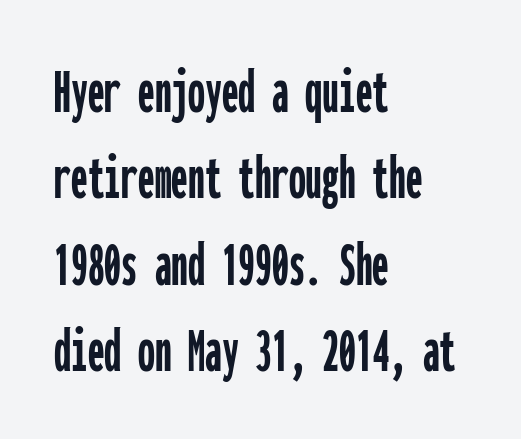
A bare baseline throughout the passage. Ascenders rise straight up at ninety degrees. Reading down the column, the eye jumps a familiar distance to each next line. The passage shown has conventional tracking throughout.
